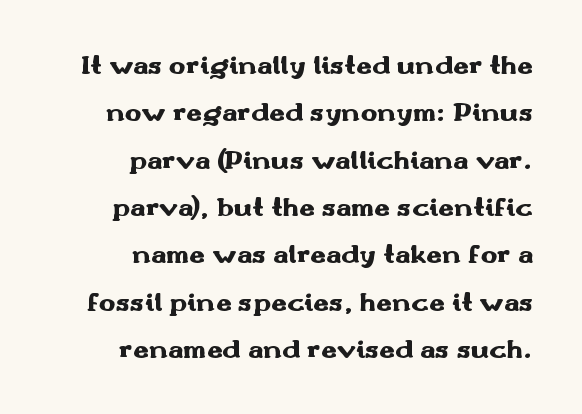
The image shows 28 px heavy, wide sans-serif type, upright; set right-aligned, normal line spacing (1.69x), normal letter spacing, not underlined; medium stroke contrast and a small x-height.
